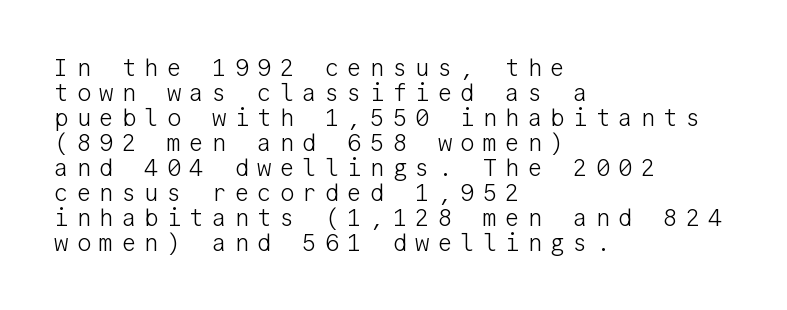
Closely set lines give the paragraph a compact silhouette. The type sits square on the baseline with zero lean. Letter spacing: wide. Short and long lines alike share a common starting point at left. A quiet, ordinary-to-light weight characterises the typeface.
